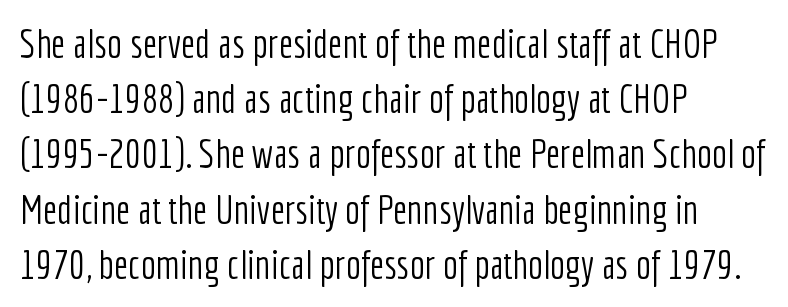
A typesetter would call this proportional, since set widths differ per character. The text block is weighted toward the left margin, trailing off unevenly rightward. The lettering stays uniformly vertical, giving the passage a roman look. The face used here is a sans, in the tradition of grotesques and geometrics. This is not heavy type; no bold has been used. Unmarked baselines from the first word to the last.
